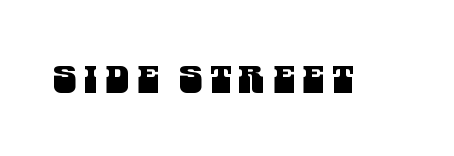
The image shows 38 px condensed sans-serif type; set unusually wide letter spacing (+0.2 em), not underlined; medium stroke contrast and a large x-height.
